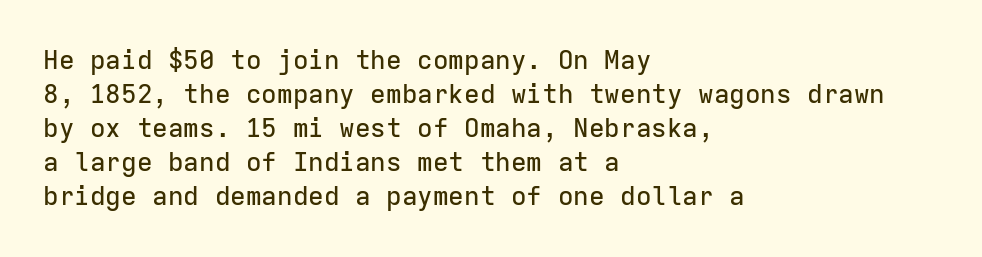
Q: Is the text italic (slanted)? A: No, it is upright.
Q: Is the text underlined? A: No.
Q: How is the paragraph aligned? A: Left-aligned.
Q: Is the spacing between letters normal or unusually wide? A: Normal.
Q: Is the spacing between lines tight, normal or loose? A: Normal.
